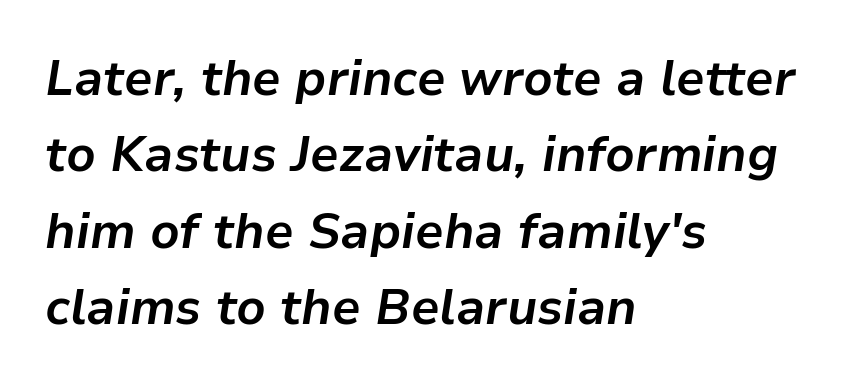
Q: Is the text bold? A: Yes.
Q: Is the text italic (slanted)? A: Yes, it leans right by about 9 degrees.
Q: Is the text underlined? A: No.
Q: How is the paragraph aligned? A: Left-aligned.
Q: Is the spacing between letters normal or unusually wide? A: Normal.
Q: Is the spacing between lines tight, normal or loose? A: Normal.
Q: Width (condensed, normal, or wide)? A: Normal.
Q: Stroke contrast? A: Low.
Q: x-height? A: Medium.
Q: Monospaced? A: No.
